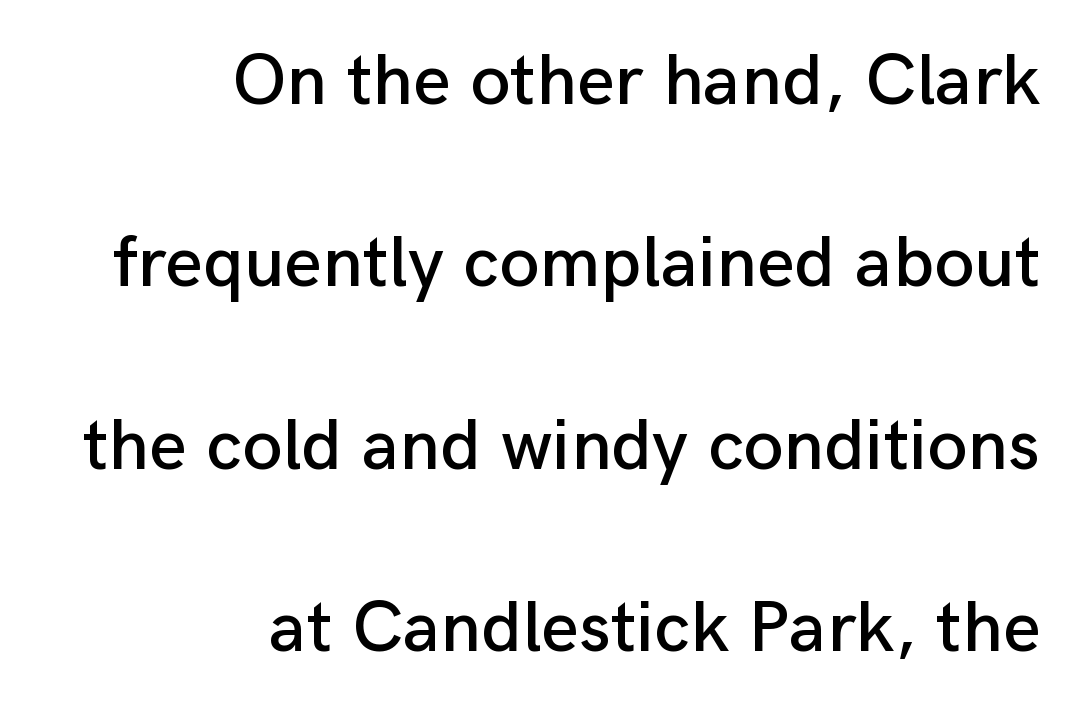
The image shows 73 px sans-serif type, upright; set right-aligned, loose line spacing (2.5x), normal letter spacing, not underlined; low stroke contrast and a medium x-height.
